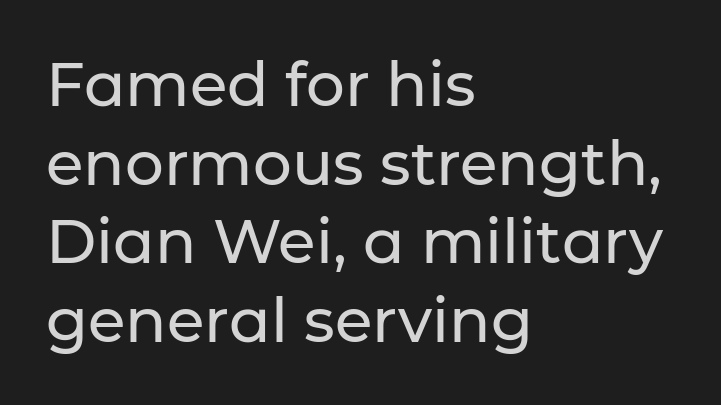
{"serif": "no", "italic": "no", "width": "normal", "stroke_contrast": "low", "x_height": "medium", "monospaced": "no", "underline": "no", "align": "left", "line_spacing": "normal", "line_spacing_ratio": 1.29, "letter_spacing": "normal", "letter_spacing_em": 0.0, "glyph_px": 61}
